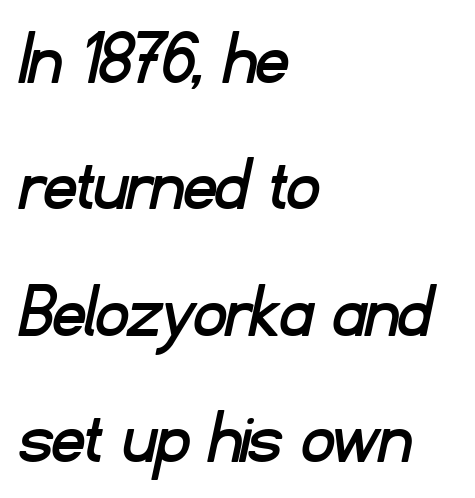
The image shows 79 px sans-serif type; set left-aligned, normal line spacing (1.6x), normal letter spacing, not underlined; low stroke contrast and a small x-height.
